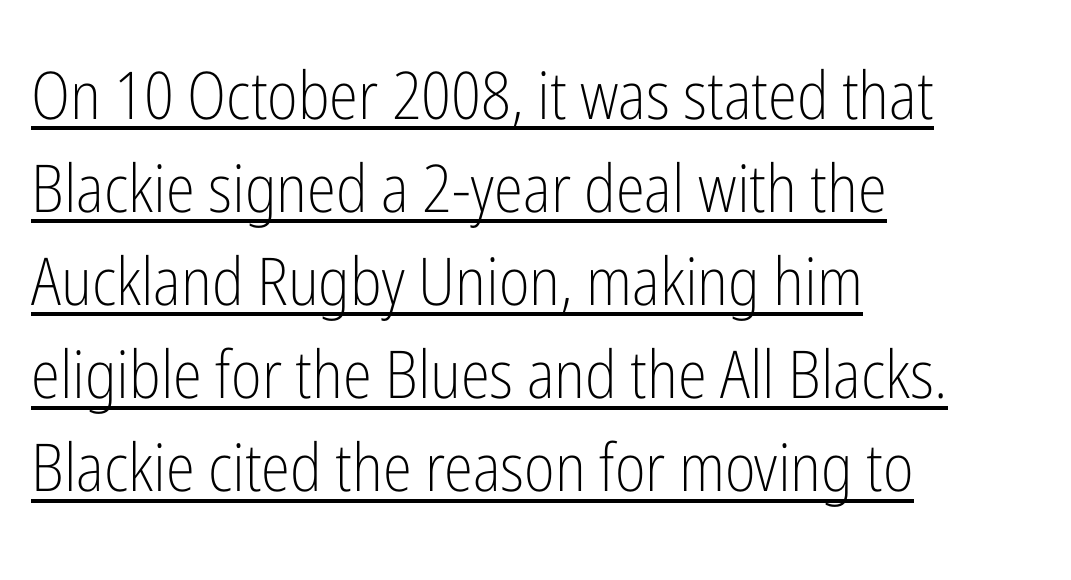
The image shows 66 px light, condensed sans-serif type, upright; set left-aligned, normal line spacing (1.41x), normal letter spacing, underlined; low stroke contrast and a medium x-height.
